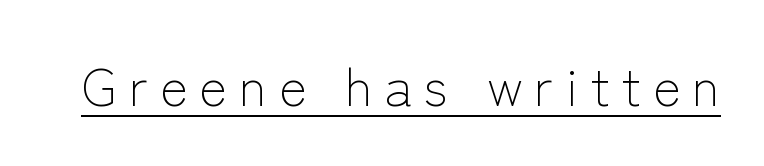
{"serif": "no", "italic": "no", "bold": "no", "weight": "light", "width": "normal", "stroke_contrast": "low", "x_height": "medium", "monospaced": "no", "underline": "yes", "letter_spacing": "wide", "letter_spacing_em": 0.22, "glyph_px": 53}
